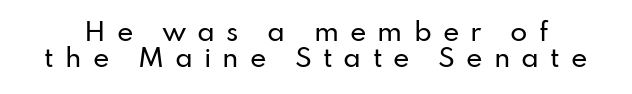
The image shows 25 px text type, upright; set tight line spacing (1.05x), unusually wide letter spacing (+0.44 em), not underlined.
